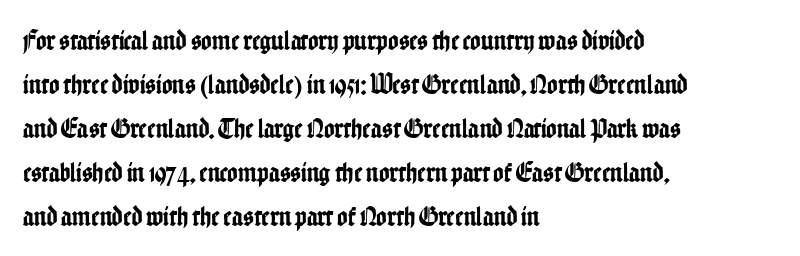
{"serif": "no", "italic": "no", "width": "condensed", "stroke_contrast": "low", "x_height": "medium", "monospaced": "no", "underline": "no", "align": "left", "line_spacing": "normal", "line_spacing_ratio": 1.57, "letter_spacing": "normal", "letter_spacing_em": 0.0, "glyph_px": 28}
